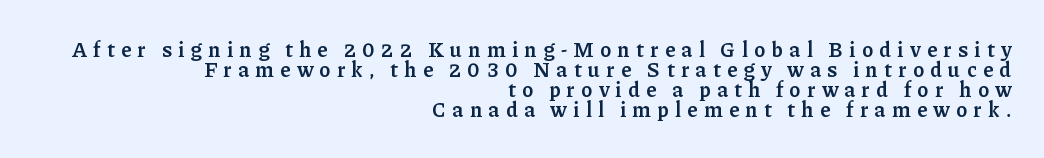
The line texture is sparse and dotted thanks to wide tracking. Does the copy run flush right? Yes — the right margin is perfectly even. No word sits above an underline. Line spacing here is tight. The typesetting leans somewhat heavy: a semibold.
